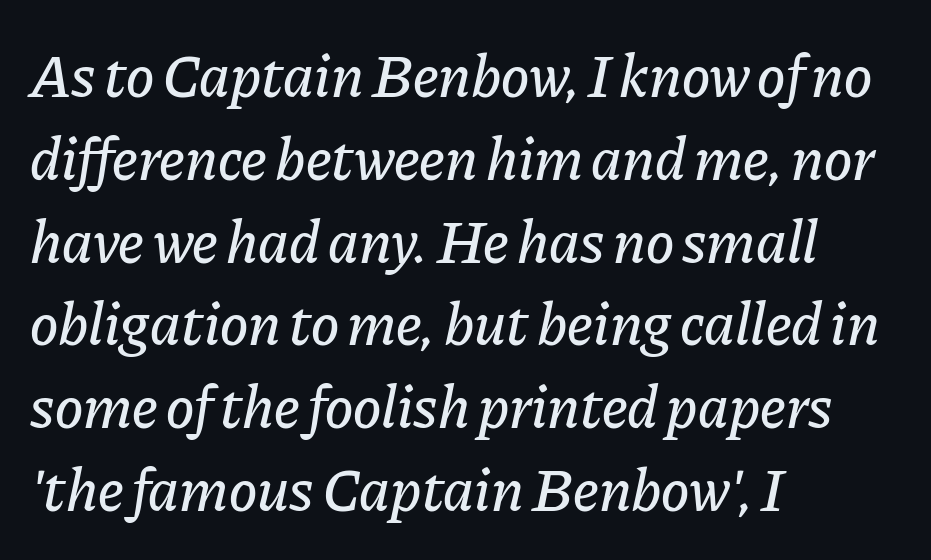
Compared with typical paragraphs, the rows here are spaced about the same. Compared with typical body copy, the letter spacing here is the same. Each line starts at the same left margin while the right side varies. Tall strokes in this sample are angled rather than plumb. Do the characters align in a grid? No, the font is proportional. Quick note: underline off.
